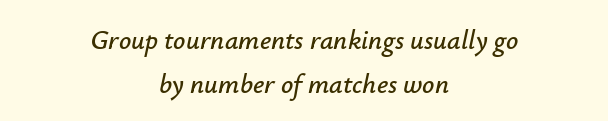
The image shows 27 px text type, italic (leaning right); set centered, normal line spacing (1.62x), normal letter spacing, not underlined.
